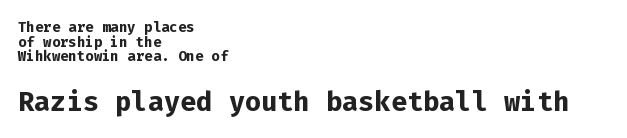
The image shows 27 px bold type, upright; set left-aligned, tight line spacing (1.05x), normal letter spacing, not underlined; the second (bottom) block is 1.93x larger.
